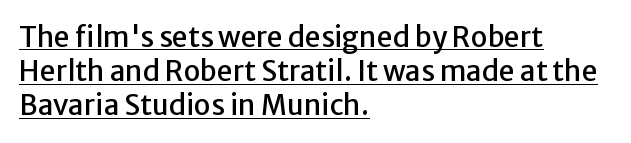
Grotesque or geometric, the face here clearly has no serifs. The rendering uses natural spacing where letterforms have individual widths. Underlined type. Italic: no, the glyphs are upright roman. Does the copy run flush right? No — it runs flush left.
